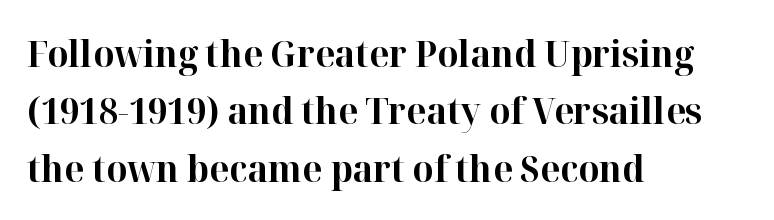
Q: Is the text bold? A: Yes.
Q: Is the text italic (slanted)? A: No, it is upright.
Q: Is the typeface a serif or a sans-serif typeface? A: Serif.
Q: Is the text underlined? A: No.
Q: How is the paragraph aligned? A: Left-aligned.
Q: Is the spacing between letters normal or unusually wide? A: Normal.
Q: Is the spacing between lines tight, normal or loose? A: Normal.
Q: Width (condensed, normal, or wide)? A: Normal.
Q: Stroke contrast? A: High.
Q: x-height? A: Medium.
Q: Monospaced? A: No.
